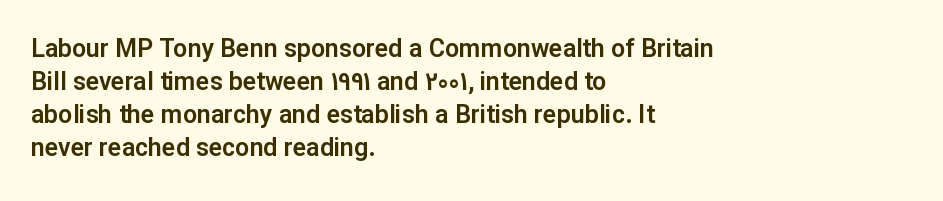
{"italic": "no", "underline": "no", "align": "left", "line_spacing": "normal", "line_spacing_ratio": 1.32, "letter_spacing": "normal", "letter_spacing_em": 0.0, "glyph_px": 25}
